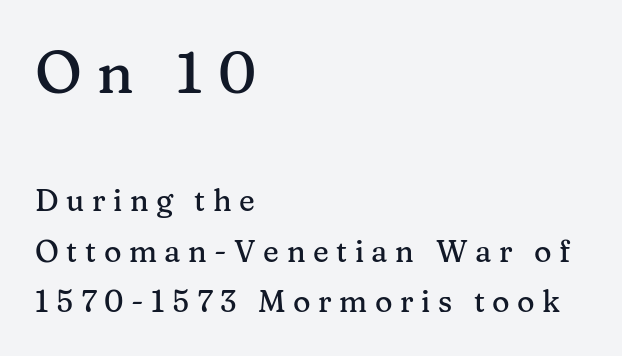
{"serif": "yes", "italic": "no", "width": "normal", "stroke_contrast": "medium", "x_height": "medium", "monospaced": "no", "underline": "no", "align": "left", "line_spacing": "normal", "line_spacing_ratio": 1.68, "letter_spacing": "wide", "letter_spacing_em": 0.25, "larger_block": "first", "size_ratio": 1.97, "glyph_px": 59}
